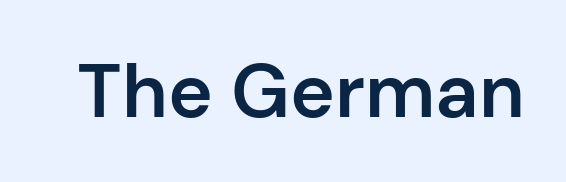
The image shows 76 px semibold sans-serif type, upright; set normal letter spacing, not underlined; low stroke contrast and a medium x-height.
